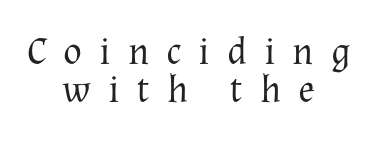
Q: Is the text bold? A: No.
Q: Is the text italic (slanted)? A: No, it is upright.
Q: Is the typeface a serif or a sans-serif typeface? A: Serif.
Q: Is the text underlined? A: No.
Q: How is the paragraph aligned? A: Centered.
Q: Is the spacing between letters normal or unusually wide? A: Unusually wide.
Q: Is the spacing between lines tight, normal or loose? A: Tight.
Q: Width (condensed, normal, or wide)? A: Normal.
Q: Stroke contrast? A: Medium.
Q: x-height? A: Medium.
Q: Monospaced? A: No.
